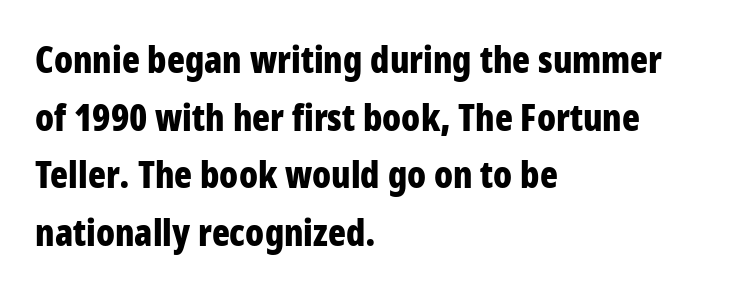
The image shows 37 px bold, condensed sans-serif type, upright; set left-aligned, normal line spacing (1.56x), normal letter spacing, not underlined; low stroke contrast and a large x-height.
